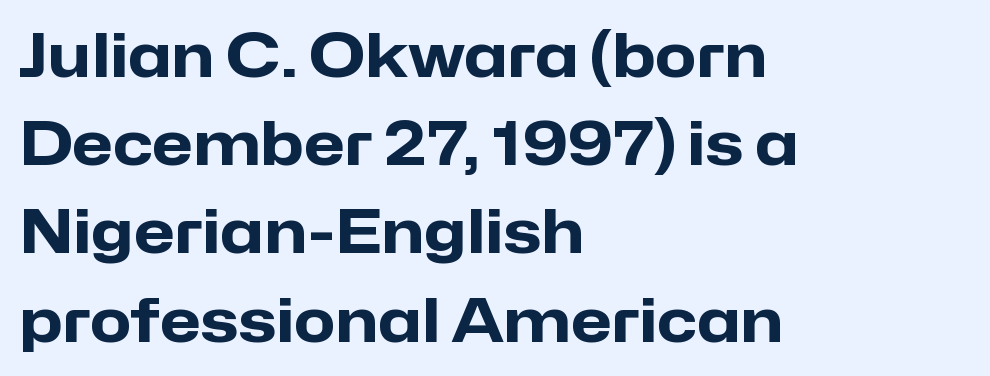
The image shows 60 px heavy sans-serif type, upright; set left-aligned, normal line spacing (1.47x), normal letter spacing, not underlined; low stroke contrast and a medium x-height.
